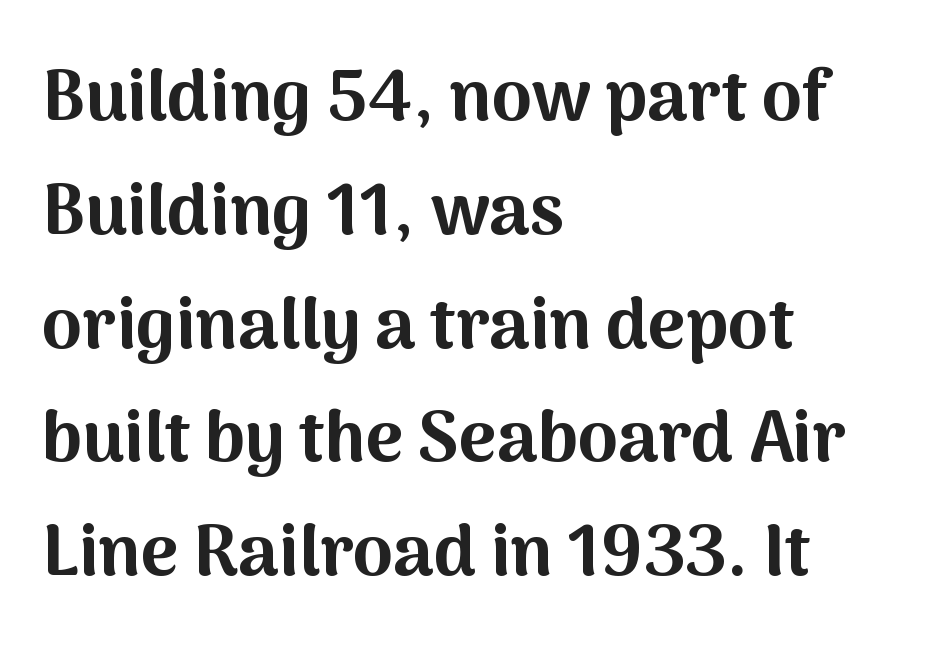
The image shows 72 px bold sans-serif type, upright; set left-aligned, normal line spacing (1.58x), normal letter spacing, not underlined; medium stroke contrast and a medium x-height.
